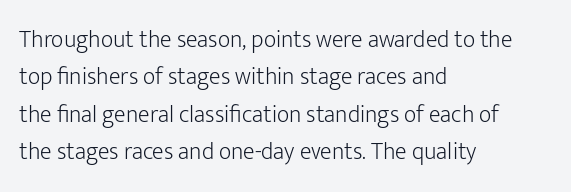
Q: Is the text bold? A: No.
Q: Is the text italic (slanted)? A: No, it is upright.
Q: Is the text underlined? A: No.
Q: How is the paragraph aligned? A: Left-aligned.
Q: Is the spacing between letters normal or unusually wide? A: Normal.
Q: Is the spacing between lines tight, normal or loose? A: Normal.
